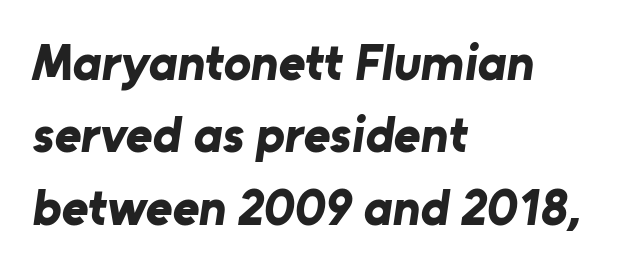
The image shows 51 px bold sans-serif type; set left-aligned, normal line spacing (1.42x), normal letter spacing, not underlined; low stroke contrast and a medium x-height.
